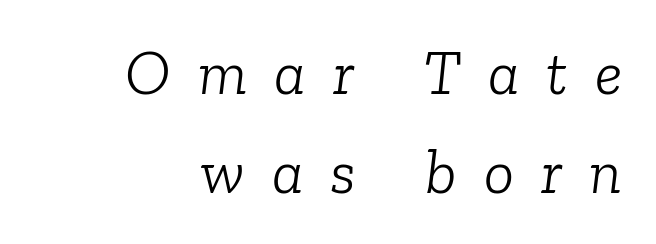
The image shows 63 px light serif type, italic (leaning right); set right-aligned, normal line spacing (1.57x), unusually wide letter spacing (+0.43 em), not underlined; low stroke contrast and a medium x-height.
